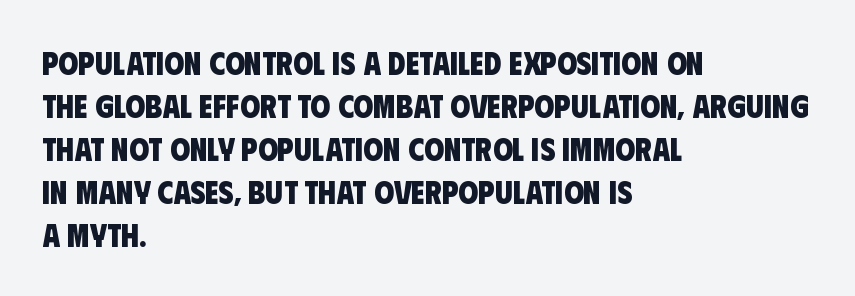
Q: Is the text bold? A: Yes.
Q: Is the typeface a serif or a sans-serif typeface? A: Sans-serif.
Q: Is the text underlined? A: No.
Q: How is the paragraph aligned? A: Left-aligned.
Q: Is the spacing between letters normal or unusually wide? A: Normal.
Q: Is the spacing between lines tight, normal or loose? A: Normal.
Q: Width (condensed, normal, or wide)? A: Condensed.
Q: Stroke contrast? A: Low.
Q: x-height? A: Large.
Q: Monospaced? A: No.
